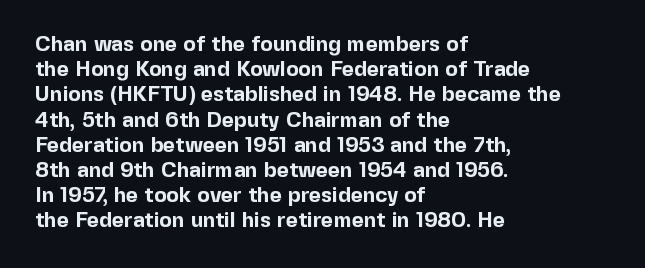
{"italic": "no", "bold": "yes", "underline": "no", "align": "left", "line_spacing_ratio": 1.2, "letter_spacing": "normal", "letter_spacing_em": 0.0, "glyph_px": 21}
